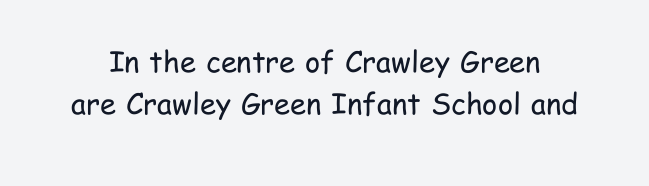
{"serif": "no", "italic": "no", "bold": "no", "weight": "regular", "width": "condensed", "stroke_contrast": "low", "x_height": "medium", "monospaced": "no", "underline": "no", "line_spacing": "normal", "line_spacing_ratio": 1.46, "letter_spacing": "normal", "letter_spacing_em": 0.0, "glyph_px": 29}
